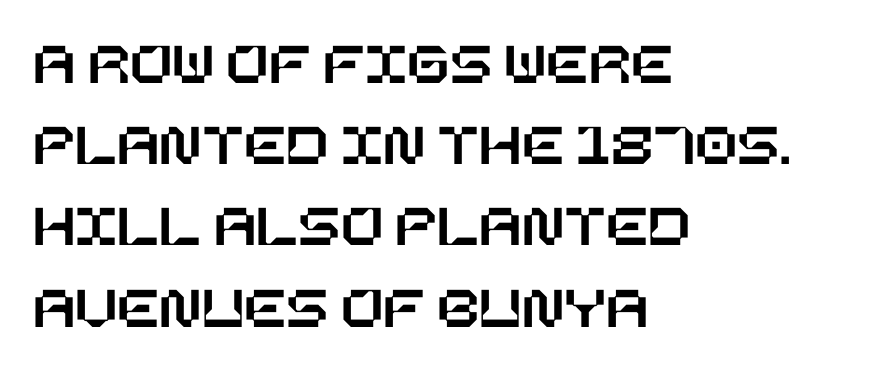
If you drew a line through each stem, it would be perfectly vertical. Vertical spacing — default. Inter-character spacing is left at the font's built-in metrics. These lines are set flush left with a ragged right edge. The gap between lines stays unmarked.
